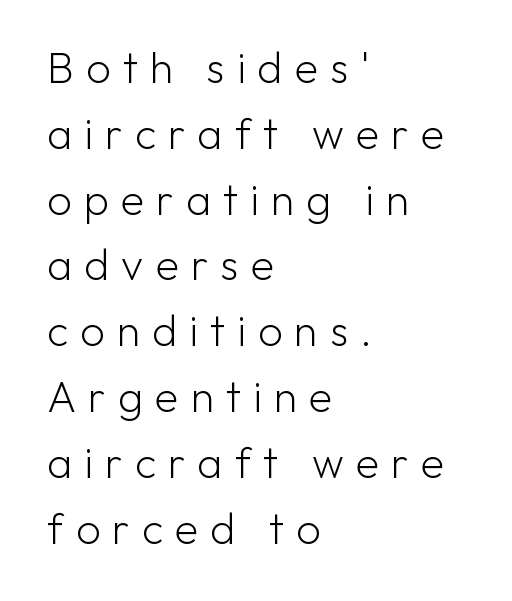
{"serif": "no", "italic": "no", "bold": "no", "weight": "light", "width": "normal", "stroke_contrast": "low", "x_height": "medium", "monospaced": "no", "underline": "no", "align": "left", "line_spacing": "normal", "line_spacing_ratio": 1.53, "letter_spacing": "wide", "letter_spacing_em": 0.28, "glyph_px": 43}
